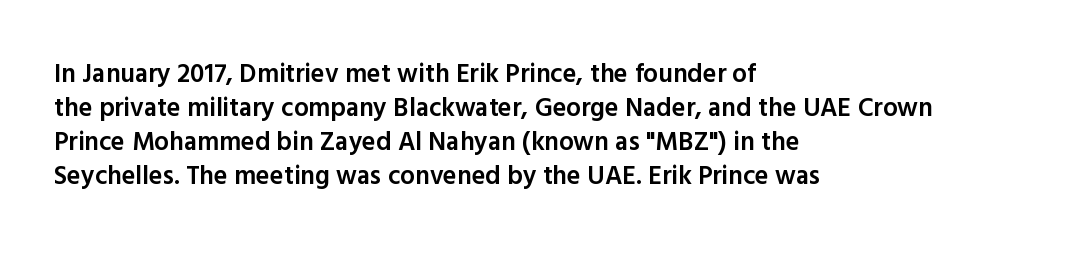
The image shows 26 px text type, upright; set left-aligned, normal line spacing (1.31x), normal letter spacing, not underlined.
